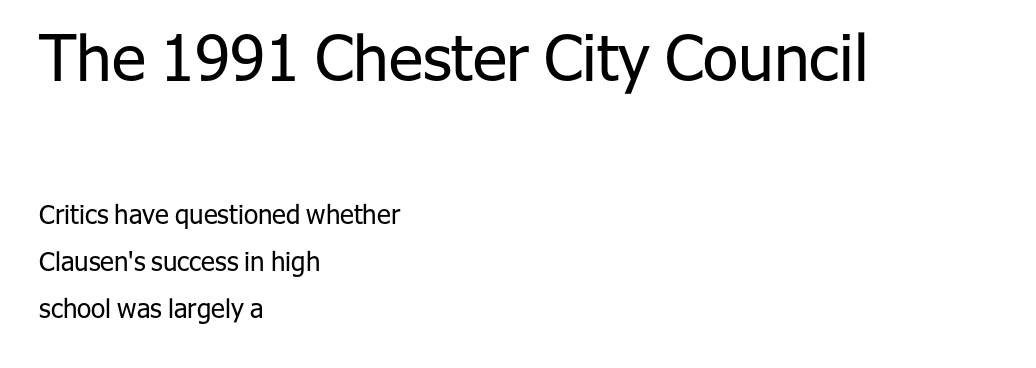
The image shows 64 px regular-weight sans-serif type, upright; set left-aligned, line spacing 1.82x, normal letter spacing, not underlined; the first (top) block is 2.46x larger; low stroke contrast and a medium x-height.
